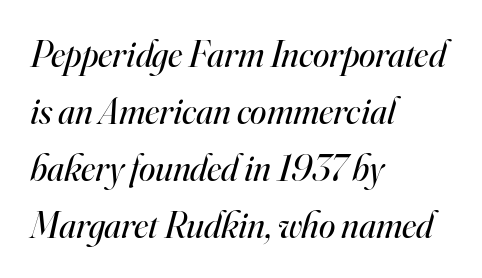
Q: Is the text bold? A: No.
Q: Is the text italic (slanted)? A: Yes, it leans right by about 16 degrees.
Q: Is the typeface a serif or a sans-serif typeface? A: Serif.
Q: Is the text underlined? A: No.
Q: How is the paragraph aligned? A: Left-aligned.
Q: Is the spacing between letters normal or unusually wide? A: Normal.
Q: Is the spacing between lines tight, normal or loose? A: Normal.
Q: Width (condensed, normal, or wide)? A: Normal.
Q: Stroke contrast? A: High.
Q: x-height? A: Small.
Q: Monospaced? A: No.
